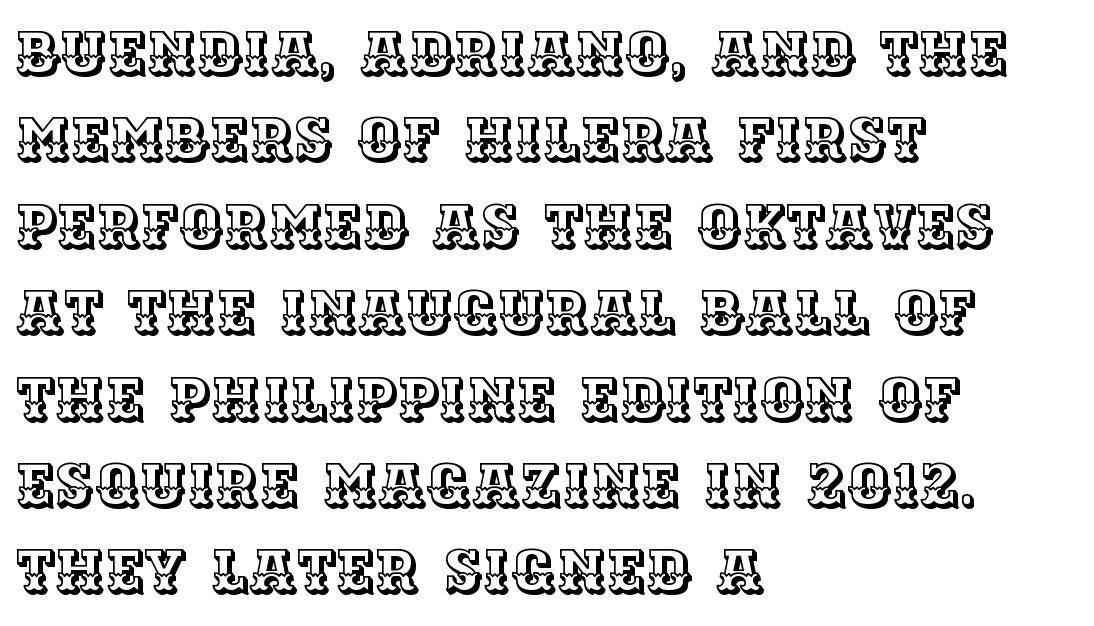
Layout note: lines flush left. Here the designer chose a conventional face with non-uniform glyph widths. Nobody drew a line under any word here. It's the straight-up-and-down kind of type. The space between consecutive lines is moderate.
